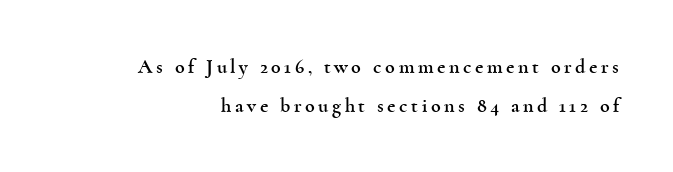
{"italic": "no", "underline": "no", "line_spacing": "loose", "line_spacing_ratio": 1.95, "glyph_px": 20}
